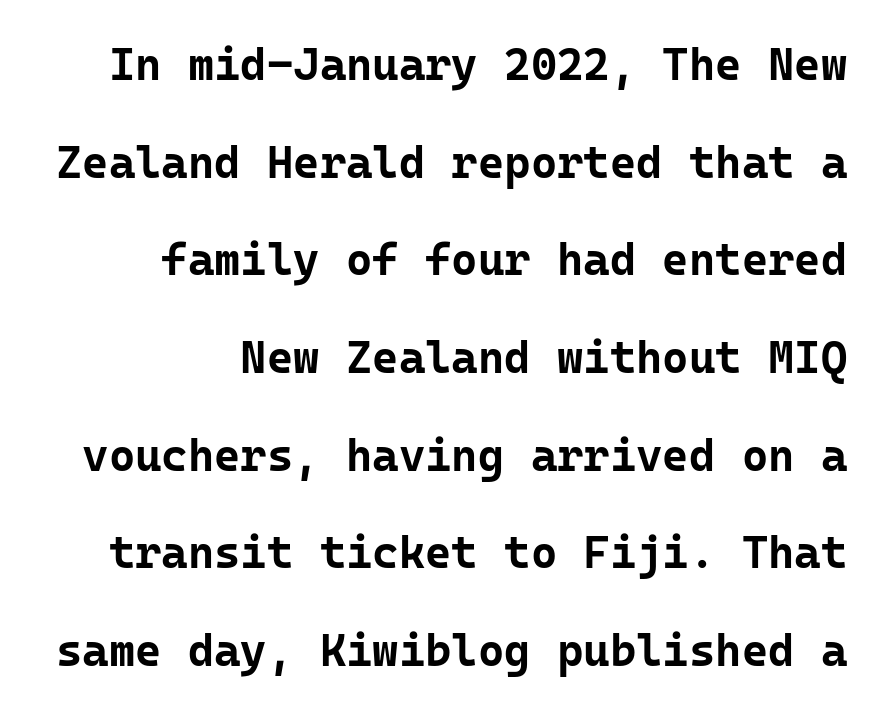
Q: Is the text bold? A: Yes.
Q: Is the text italic (slanted)? A: No, it is upright.
Q: Is the typeface a serif or a sans-serif typeface? A: Sans-serif.
Q: Is the text underlined? A: No.
Q: How is the paragraph aligned? A: Right-aligned.
Q: Is the spacing between letters normal or unusually wide? A: Normal.
Q: Is the spacing between lines tight, normal or loose? A: Loose.
Q: Width (condensed, normal, or wide)? A: Normal.
Q: Stroke contrast? A: Low.
Q: x-height? A: Medium.
Q: Monospaced? A: Yes.
